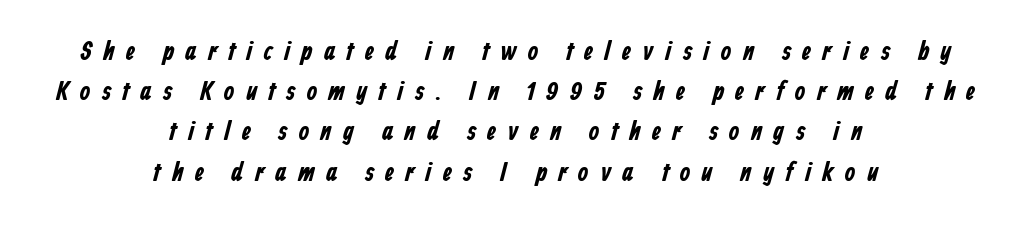
Q: Is the text bold? A: Yes.
Q: Is the text underlined? A: No.
Q: How is the paragraph aligned? A: Centered.
Q: Is the spacing between letters normal or unusually wide? A: Unusually wide.
Q: Is the spacing between lines tight, normal or loose? A: Normal.
